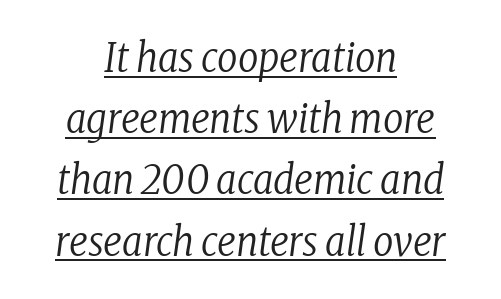
Somebody hit Ctrl+U on this one — the words are underlined. How are the letters spaced? Ordinarily, with no added tracking. Typeset on center — no edge is straight. Regarding leading, the lines here are spaced in the standard way.
